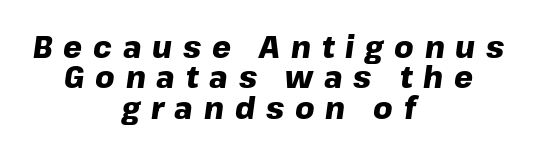
{"italic": "yes", "lean": "right", "slant_degrees": 8, "bold": "yes", "weight": "heavy", "width": "normal", "stroke_contrast": "low", "x_height": "medium", "monospaced": "no", "underline": "no", "align": "center", "line_spacing": "tight", "line_spacing_ratio": 1.01, "letter_spacing": "wide", "letter_spacing_em": 0.36, "glyph_px": 30}
